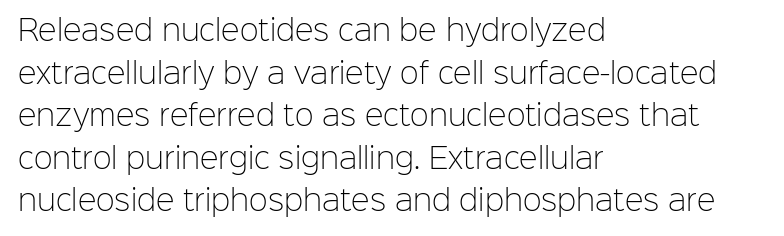
Q: Is the text bold? A: No.
Q: Is the text italic (slanted)? A: No, it is upright.
Q: Is the typeface a serif or a sans-serif typeface? A: Sans-serif.
Q: Is the text underlined? A: No.
Q: How is the paragraph aligned? A: Left-aligned.
Q: Is the spacing between letters normal or unusually wide? A: Normal.
Q: Is the spacing between lines tight, normal or loose? A: Normal.
Q: Width (condensed, normal, or wide)? A: Normal.
Q: Stroke contrast? A: Low.
Q: x-height? A: Medium.
Q: Monospaced? A: No.
